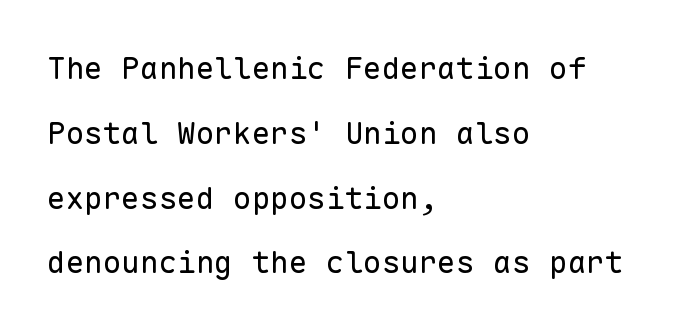
Q: Is the text bold? A: No.
Q: Is the text italic (slanted)? A: No, it is upright.
Q: Is the typeface a serif or a sans-serif typeface? A: Sans-serif.
Q: Is the text underlined? A: No.
Q: How is the paragraph aligned? A: Left-aligned.
Q: Is the spacing between letters normal or unusually wide? A: Normal.
Q: Is the spacing between lines tight, normal or loose? A: Loose.
Q: Width (condensed, normal, or wide)? A: Normal.
Q: Stroke contrast? A: Low.
Q: x-height? A: Medium.
Q: Monospaced? A: Yes.
